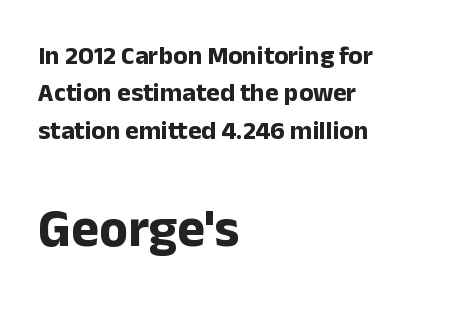
The image shows 53 px bold sans-serif type, upright; set left-aligned, normal line spacing (1.44x), normal letter spacing, not underlined; the second (bottom) block is 2.04x larger; low stroke contrast and a medium x-height.
